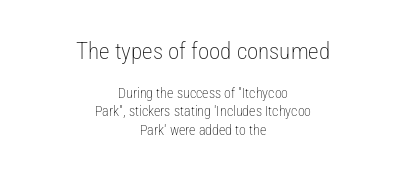
{"italic": "no", "bold": "no", "underline": "no", "align": "center", "line_spacing": "normal", "line_spacing_ratio": 1.3, "letter_spacing": "normal", "letter_spacing_em": 0.0, "larger_block": "first", "size_ratio": 1.64, "glyph_px": 23}
